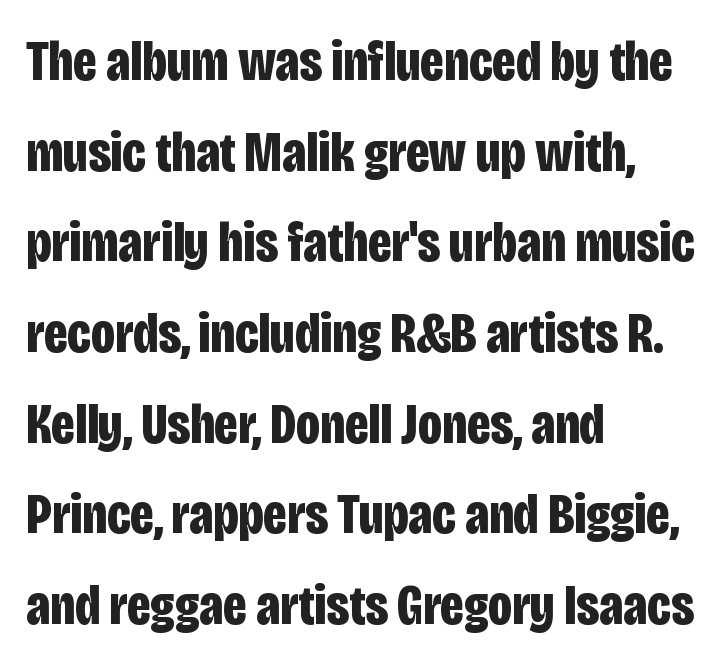
Q: Is the text bold? A: Yes.
Q: Is the text italic (slanted)? A: No, it is upright.
Q: Is the typeface a serif or a sans-serif typeface? A: Sans-serif.
Q: Is the text underlined? A: No.
Q: How is the paragraph aligned? A: Left-aligned.
Q: Is the spacing between letters normal or unusually wide? A: Normal.
Q: Is the spacing between lines tight, normal or loose? A: Normal.
Q: Width (condensed, normal, or wide)? A: Condensed.
Q: Stroke contrast? A: Low.
Q: x-height? A: Large.
Q: Monospaced? A: No.
